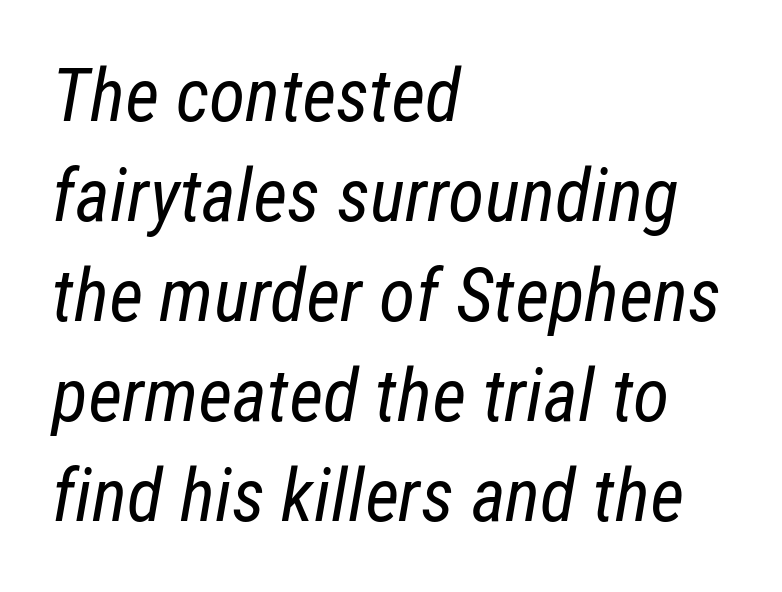
Q: Is the text bold? A: No.
Q: Is the text italic (slanted)? A: Yes, it leans right by about 12 degrees.
Q: Is the text underlined? A: No.
Q: How is the paragraph aligned? A: Left-aligned.
Q: Is the spacing between letters normal or unusually wide? A: Normal.
Q: Is the spacing between lines tight, normal or loose? A: Normal.
Q: Width (condensed, normal, or wide)? A: Condensed.
Q: Stroke contrast? A: Low.
Q: x-height? A: Medium.
Q: Monospaced? A: No.
